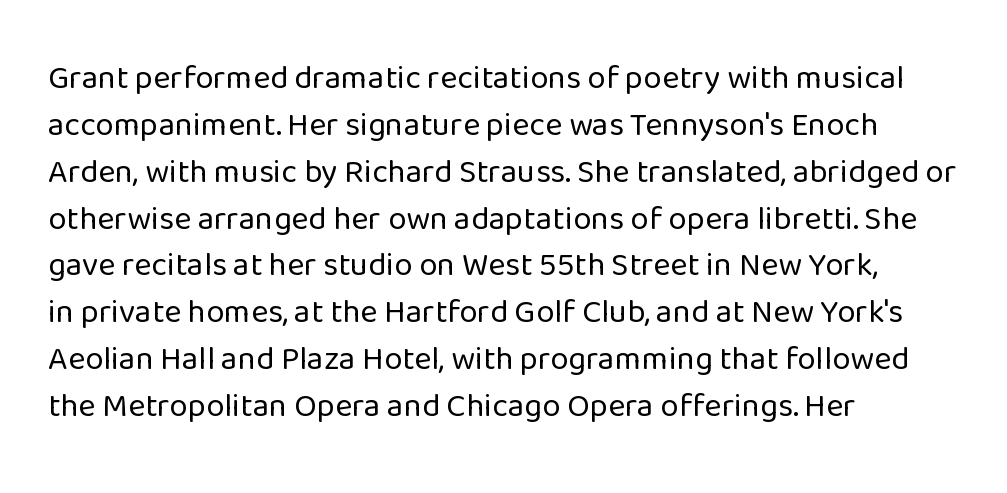
The image shows 33 px regular-weight sans-serif type, upright; set left-aligned, normal line spacing (1.42x), normal letter spacing, not underlined; low stroke contrast and a medium x-height.
